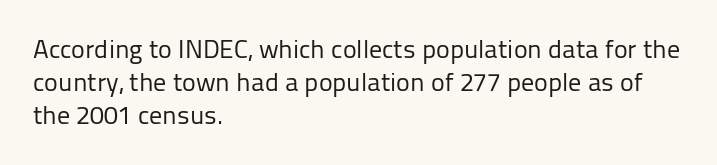
When letters stand straight like this, we call the style roman or upright. These lines sit exactly where default settings would place them. Students, note that the glyphs here touch the page at normal intervals. The passage shown is not bold in any degree. In CSS terms this would be text-align: left. Underlining? Definitely not there.
